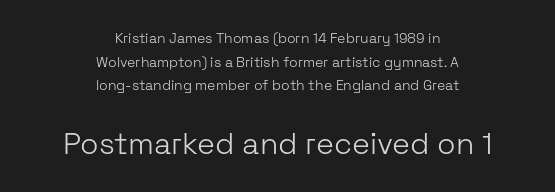
{"serif": "no", "italic": "no", "bold": "no", "weight": "light", "width": "normal", "stroke_contrast": "low", "x_height": "medium", "monospaced": "no", "underline": "no", "align": "center", "line_spacing": "normal", "line_spacing_ratio": 1.68, "letter_spacing": "normal", "letter_spacing_em": 0.0, "larger_block": "second", "size_ratio": 2.14, "glyph_px": 30}
